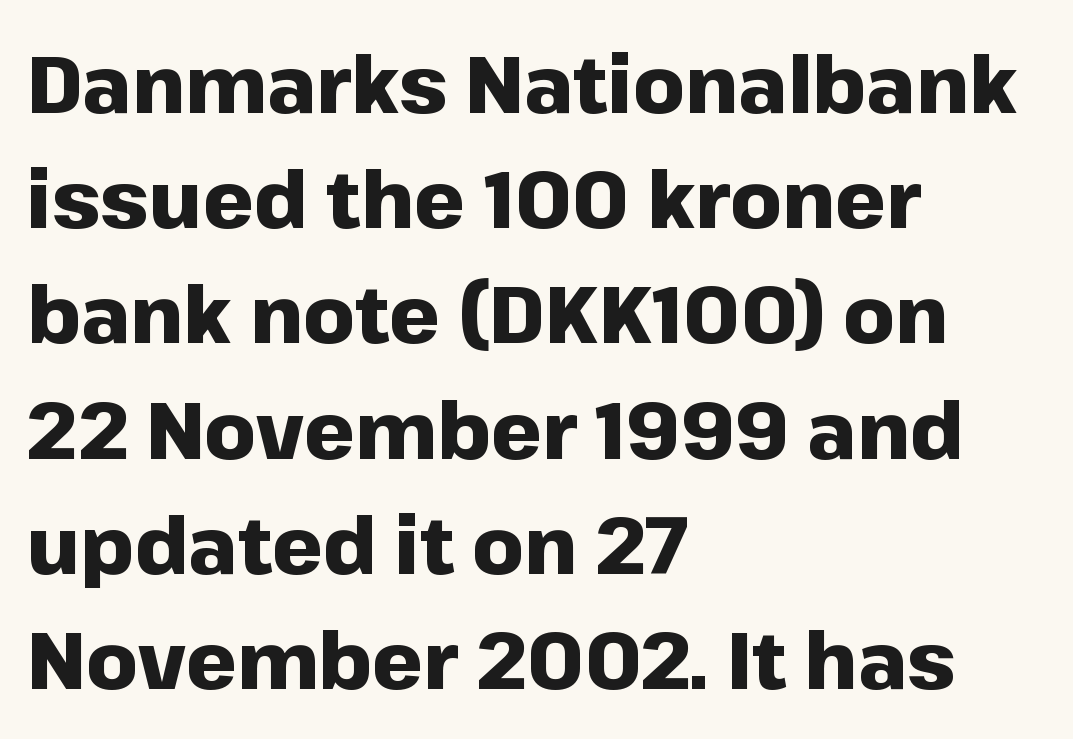
The image shows 80 px heavy sans-serif type, upright; set left-aligned, normal line spacing (1.44x), normal letter spacing, not underlined; low stroke contrast and a medium x-height.
